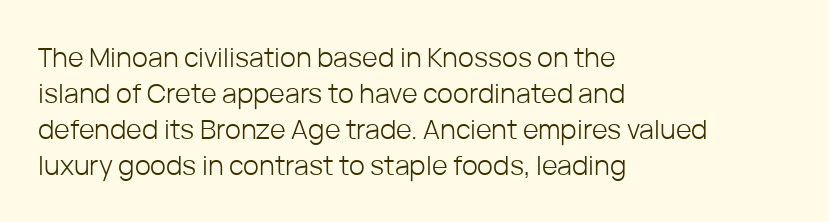
A clean baseline with only descenders dipping below it. The letters stand upright; this is a roman face. The letterforms sit shoulder to shoulder at normal distance. The compositor pushed each line to the left boundary.
